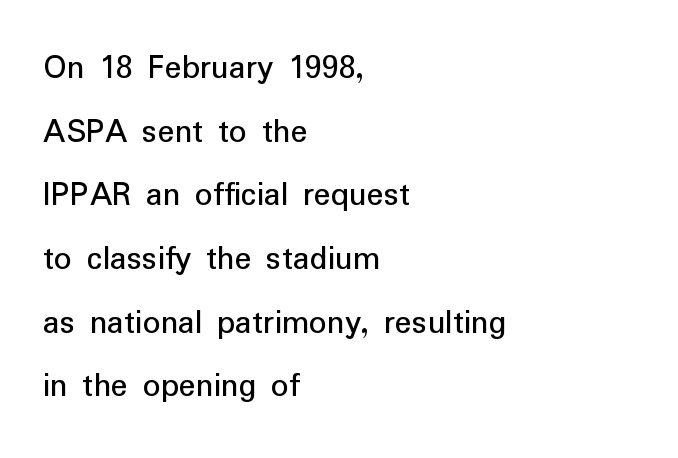
Q: Is the text italic (slanted)? A: No, it is upright.
Q: Is the typeface a serif or a sans-serif typeface? A: Sans-serif.
Q: Is the text underlined? A: No.
Q: How is the paragraph aligned? A: Left-aligned.
Q: Is the spacing between letters normal or unusually wide? A: Normal.
Q: Width (condensed, normal, or wide)? A: Normal.
Q: Stroke contrast? A: Low.
Q: x-height? A: Medium.
Q: Monospaced? A: No.
